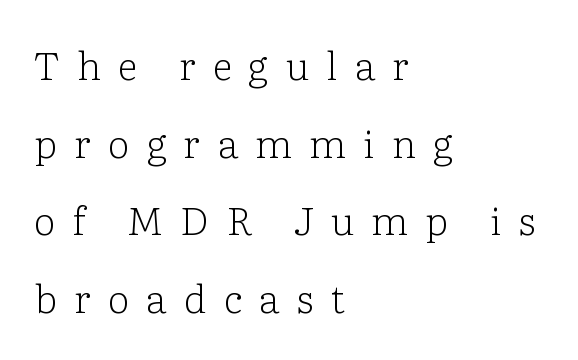
{"serif": "yes", "italic": "no", "bold": "no", "weight": "light", "width": "normal", "stroke_contrast": "low", "x_height": "medium", "monospaced": "no", "underline": "no", "align": "left", "line_spacing": "loose", "line_spacing_ratio": 1.99, "letter_spacing": "wide", "letter_spacing_em": 0.44, "glyph_px": 39}
